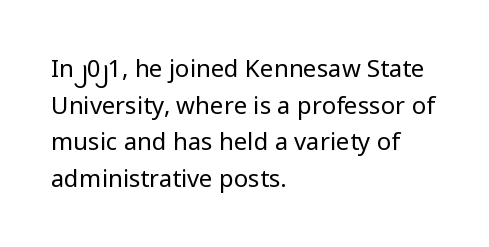
Standard letterfit; no display-style spreading of the glyphs. No chunkiness to these letters — they're not bold. This is roman type, the default non-slanted kind. Does the copy run flush right? No — it runs flush left.
